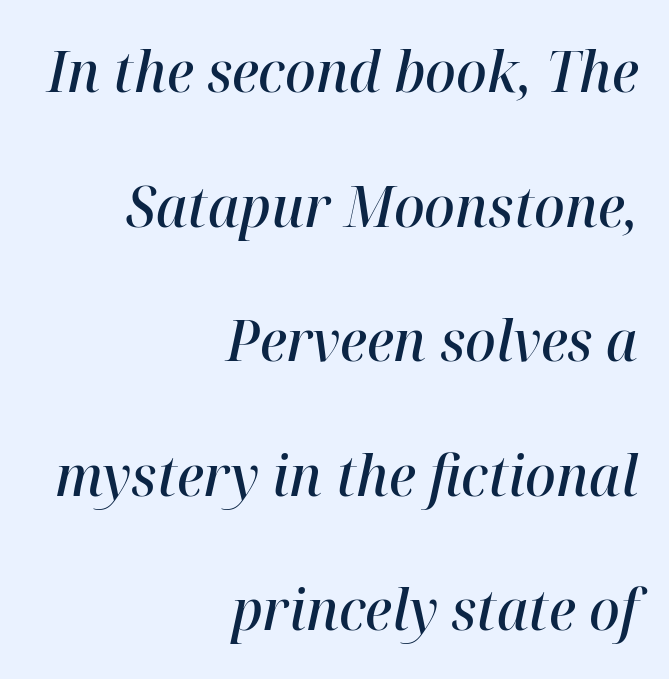
The gap between lines stays unmarked. The vertical gap from one line to the next is large. The letters advance in unequal steps, a hallmark of proportional type. This rendering uses right alignment, leaving the left contour irregular. The letters sit at their default tracking, neither squeezed nor spread. Every letter is mildly thick-stroked: semibold rather than bold.
